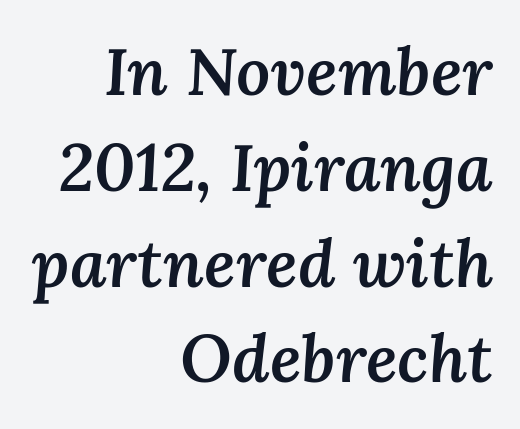
The image shows 67 px semibold type, italic (leaning right); set right-aligned, normal line spacing (1.43x), normal letter spacing, not underlined; medium stroke contrast and a medium x-height.
